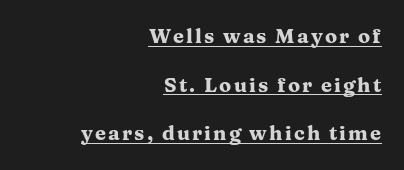
The image shows 20 px bold type, upright; set right-aligned, loose line spacing (2.43x), underlined.
